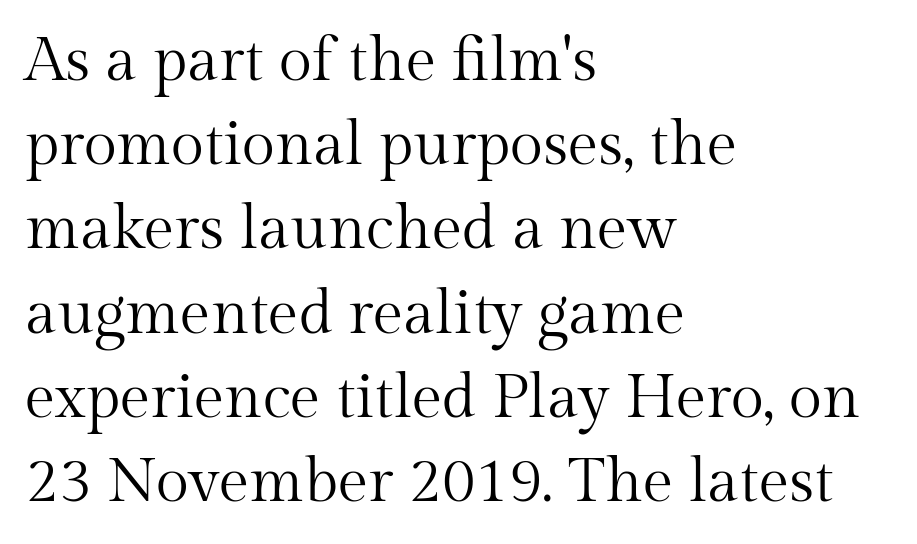
{"serif": "yes", "italic": "no", "bold": "no", "weight": "regular", "width": "normal", "stroke_contrast": "medium", "x_height": "medium", "monospaced": "no", "underline": "no", "align": "left", "line_spacing": "normal", "line_spacing_ratio": 1.38, "letter_spacing": "normal", "letter_spacing_em": 0.0, "glyph_px": 61}
